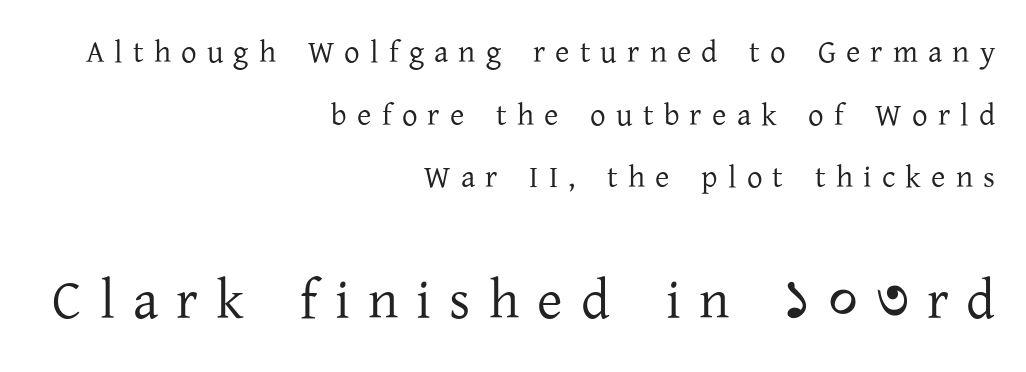
Q: Is the text bold? A: No.
Q: Is the text italic (slanted)? A: No, it is upright.
Q: Is the typeface a serif or a sans-serif typeface? A: Serif.
Q: Is the text underlined? A: No.
Q: How is the paragraph aligned? A: Right-aligned.
Q: Is the spacing between letters normal or unusually wide? A: Unusually wide.
Q: Is the spacing between lines tight, normal or loose? A: Loose.
Q: Which block of text is set in a larger size, the first (top) or the second (bottom)? A: The second (bottom) one.
Q: Width (condensed, normal, or wide)? A: Normal.
Q: Stroke contrast? A: Low.
Q: x-height? A: Medium.
Q: Monospaced? A: No.
